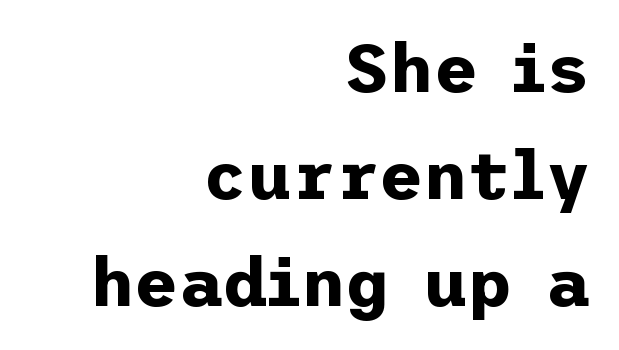
Descenders are the only things crossing below the line. The lettering stays uniformly vertical, giving the passage a roman look. Observe the absence of serifs on each vertical stroke in this sample. Line spacing here is normal. Default kerning and tracking; the words read as compact shapes.
